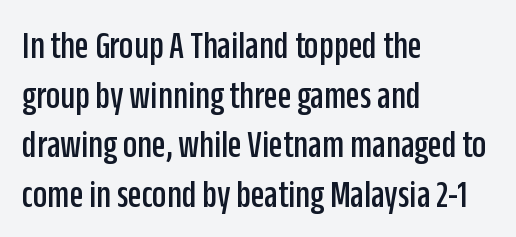
The image shows 40 px condensed sans-serif type, upright; set left-aligned, line spacing 1.24x, normal letter spacing, not underlined; low stroke contrast and a large x-height.
